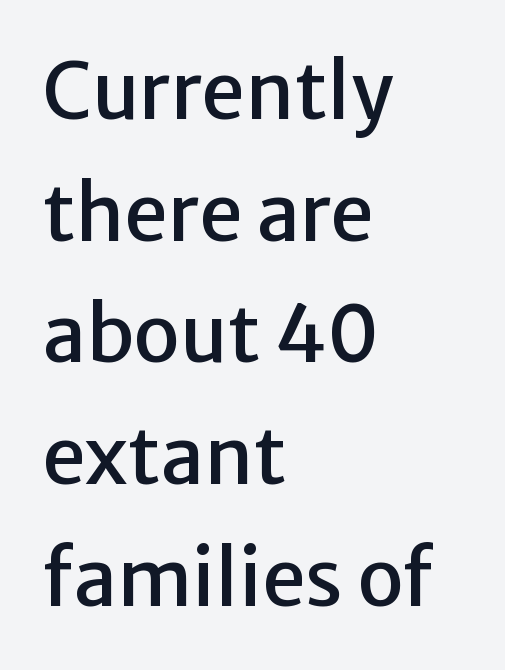
{"serif": "no", "italic": "no", "width": "normal", "stroke_contrast": "low", "x_height": "medium", "monospaced": "no", "underline": "no", "align": "left", "line_spacing": "normal", "line_spacing_ratio": 1.56, "letter_spacing": "normal", "letter_spacing_em": 0.0, "glyph_px": 78}
